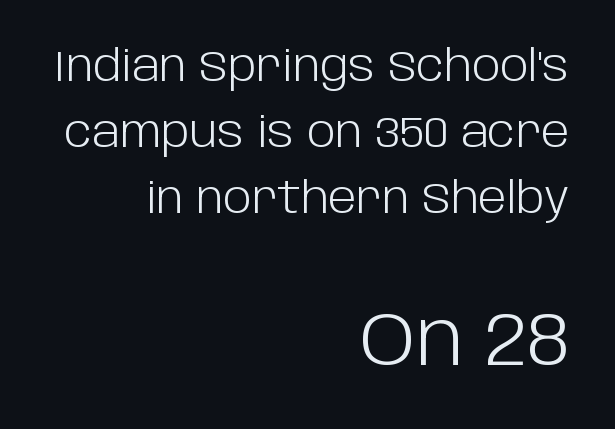
{"serif": "no", "italic": "no", "bold": "no", "weight": "light", "width": "normal", "stroke_contrast": "low", "x_height": "large", "monospaced": "no", "underline": "no", "align": "right", "line_spacing": "normal", "line_spacing_ratio": 1.54, "letter_spacing": "normal", "letter_spacing_em": 0.0, "larger_block": "second", "size_ratio": 1.74, "glyph_px": 75}
